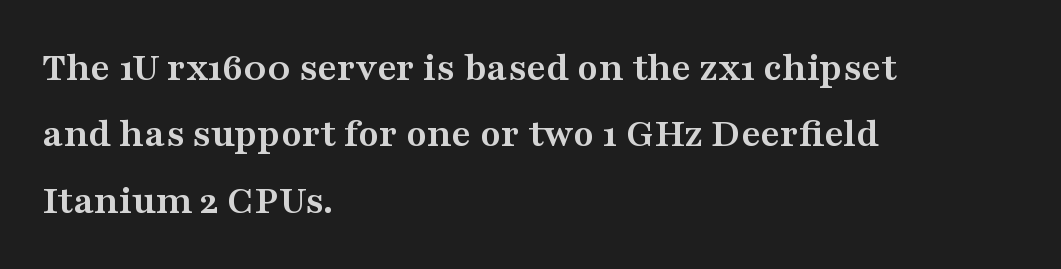
The type family on display is of the serif kind. The space between consecutive lines is moderate. A dark, heavy texture on the line: the type is bold. Honestly, the letter spacing is just normal — you wouldn't notice it. A typesetter would call this proportional, since set widths differ per character. Every row of glyphs begins at an identical x-position on the left.
